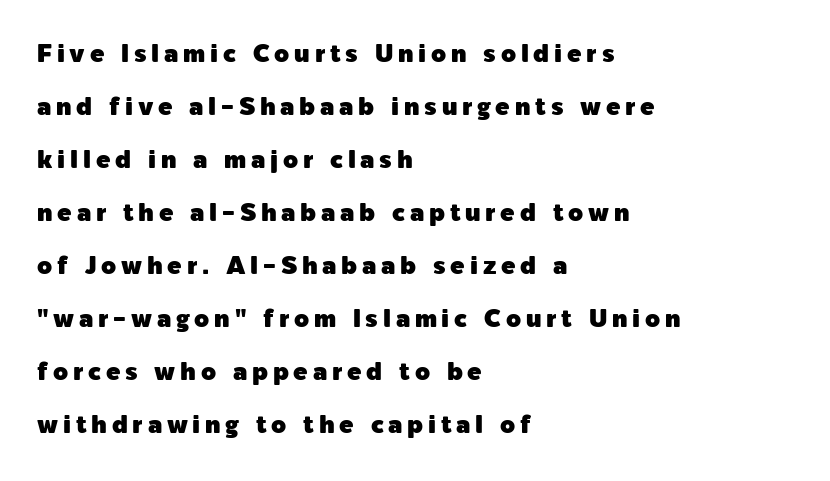
The image shows 24 px text type, upright; set left-aligned, loose line spacing (2.21x), unusually wide letter spacing (+0.2 em), not underlined.
